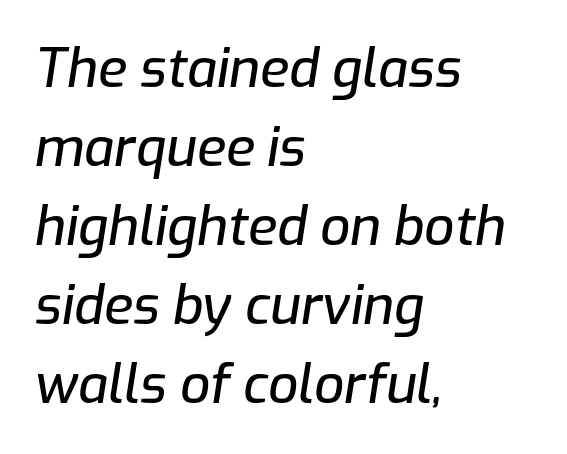
{"italic": "yes", "lean": "right", "slant_degrees": 9, "width": "normal", "stroke_contrast": "low", "x_height": "medium", "monospaced": "no", "underline": "no", "align": "left", "line_spacing": "normal", "line_spacing_ratio": 1.49, "letter_spacing": "normal", "letter_spacing_em": 0.0, "glyph_px": 53}
